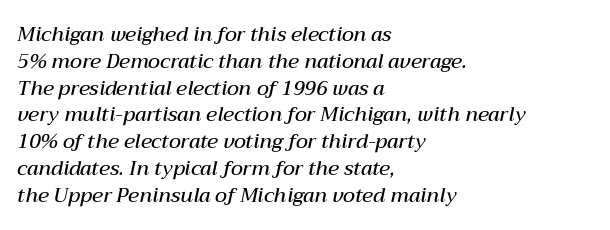
The image shows 20 px text type, italic (leaning right); set left-aligned, normal line spacing (1.34x), normal letter spacing, not underlined.
